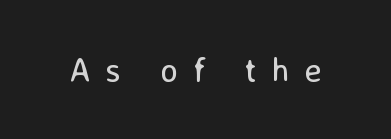
Q: Is the text bold? A: No.
Q: Is the text italic (slanted)? A: No, it is upright.
Q: Is the typeface a serif or a sans-serif typeface? A: Sans-serif.
Q: Is the text underlined? A: No.
Q: Is the spacing between letters normal or unusually wide? A: Unusually wide.
Q: Width (condensed, normal, or wide)? A: Normal.
Q: Stroke contrast? A: Low.
Q: x-height? A: Medium.
Q: Monospaced? A: No.
